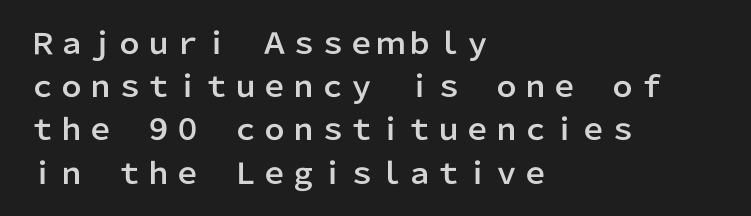
Q: Is the text italic (slanted)? A: No, it is upright.
Q: Is the typeface a serif or a sans-serif typeface? A: Sans-serif.
Q: Is the text underlined? A: No.
Q: How is the paragraph aligned? A: Left-aligned.
Q: Is the spacing between letters normal or unusually wide? A: Normal.
Q: Is the spacing between lines tight, normal or loose? A: Normal.
Q: Width (condensed, normal, or wide)? A: Normal.
Q: Stroke contrast? A: Low.
Q: x-height? A: Medium.
Q: Monospaced? A: No.
